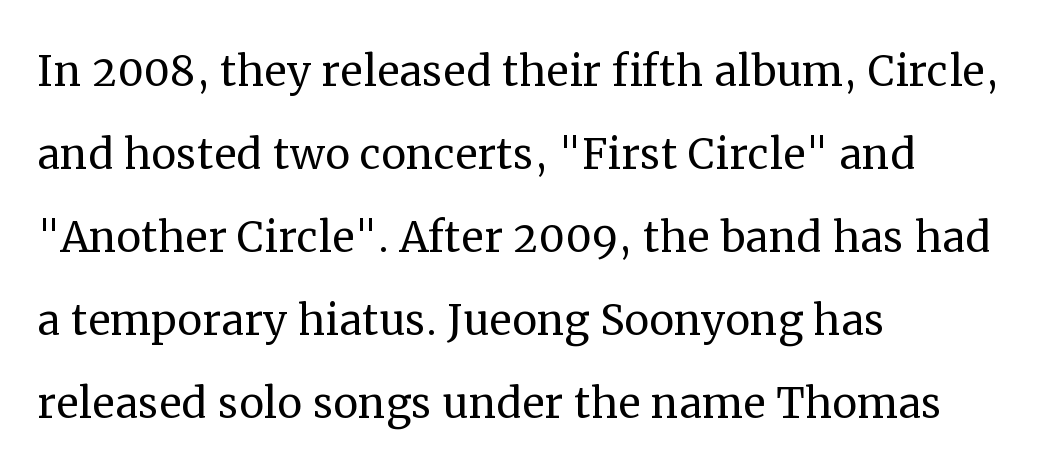
The image shows 56 px regular-weight serif type, upright; set left-aligned, normal line spacing (1.48x), normal letter spacing, not underlined; medium stroke contrast and a medium x-height.
